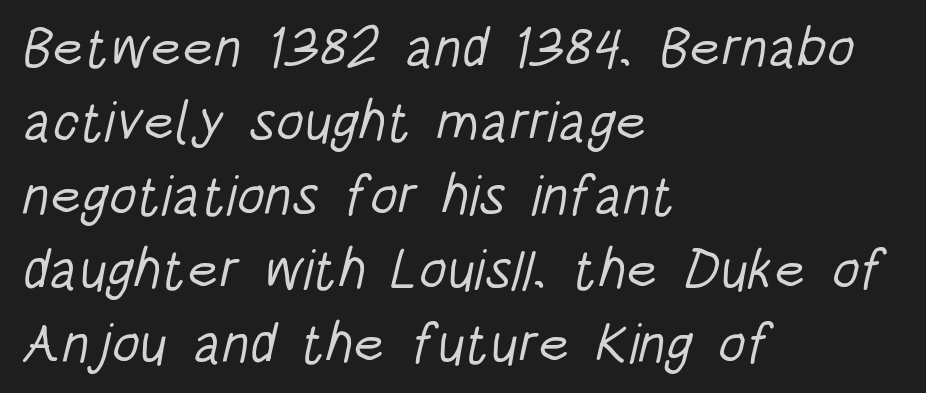
Descender tails drop into unmarked territory. Words appear dense and cohesive because spacing is normal. Normally led — the rows are evenly, conventionally spaced. This sample uses a sans-serif face. Proportional: the letters do not fall into vertical columns. Summary of weight: not heavy and not bold.
